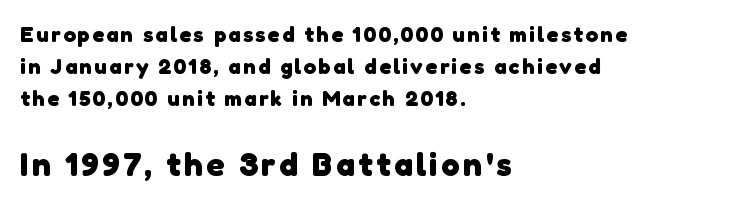
Typesetter's note: full bold, strokes at maximum text heaviness. Serif or sans? Sans — the stroke terminals are bare. Visually, the bottom section dominates because its glyphs are scaled up. Decoration check: the copy has no underline.
